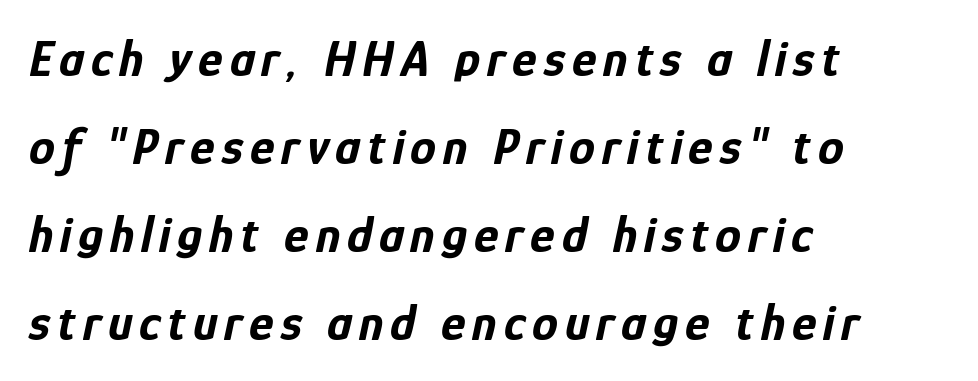
{"italic": "yes", "lean": "right", "slant_degrees": 12, "bold": "yes", "weight": "bold", "width": "condensed", "stroke_contrast": "low", "x_height": "medium", "monospaced": "no", "underline": "no", "align": "left", "line_spacing": "normal", "line_spacing_ratio": 1.69, "glyph_px": 52}
